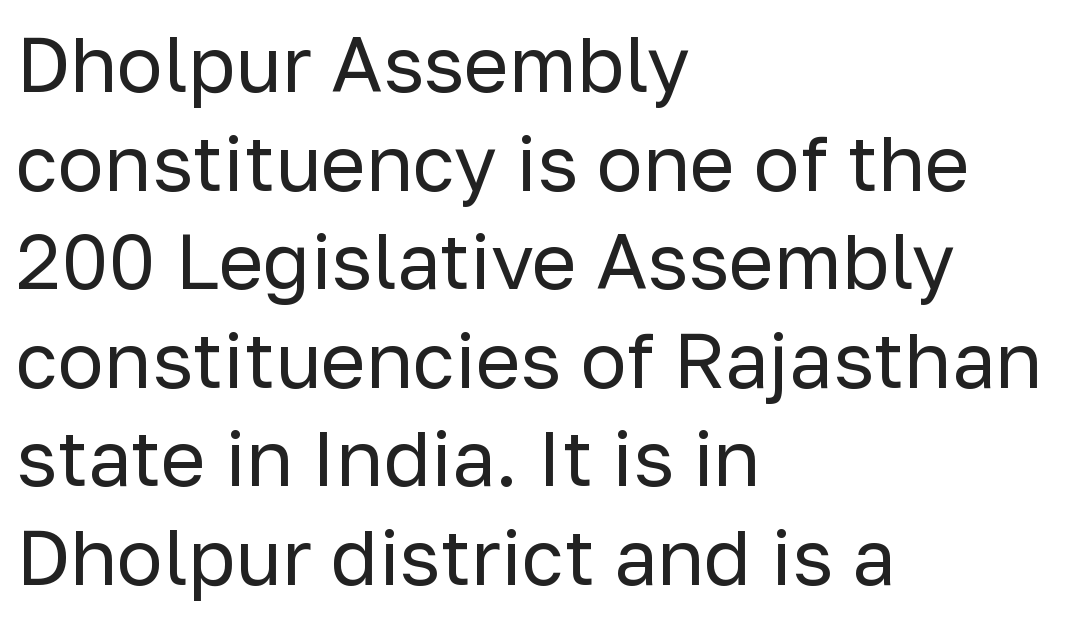
Left-aligned paragraph, ragged on the right. A typesetter would call this proportional, since set widths differ per character. Stroke thickness stays within the range of a standard reading face or lighter. The rendering uses a moderate line-height, typical for paragraphs. Caption: standard tracking, unaltered. Typographically, this falls in the sans-serif category.
